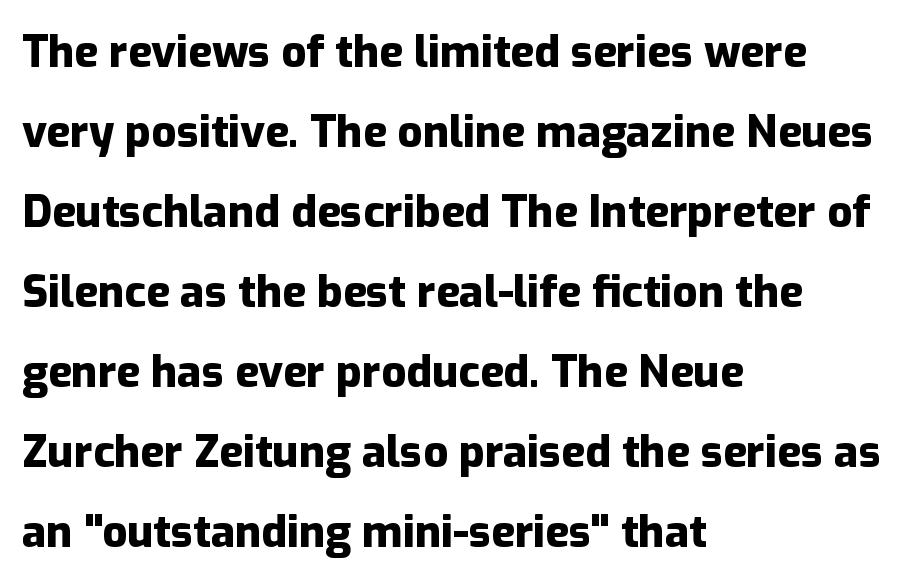
Set as a true bold cut, around the 700 mark. The type family on display is of the sans-serif kind. Which margin do the lines hug? The left one — the right edge is uneven. Nobody drew a line under any word here. The rendering uses natural spacing where letterforms have individual widths.
